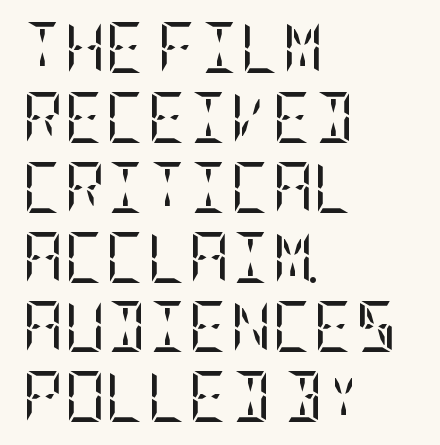
Q: Is the text bold? A: No.
Q: Is the text italic (slanted)? A: No, it is upright.
Q: Is the typeface a serif or a sans-serif typeface? A: Serif.
Q: Is the text underlined? A: No.
Q: How is the paragraph aligned? A: Left-aligned.
Q: Is the spacing between letters normal or unusually wide? A: Normal.
Q: Is the spacing between lines tight, normal or loose? A: Normal.
Q: Width (condensed, normal, or wide)? A: Condensed.
Q: Stroke contrast? A: Low.
Q: x-height? A: Large.
